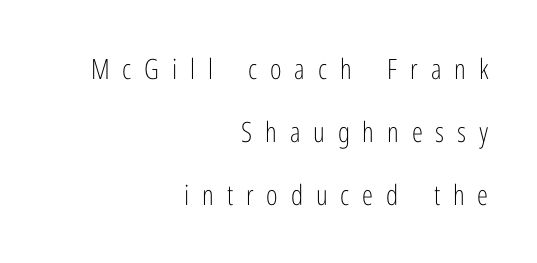
Q: Is the text bold? A: No.
Q: Is the text italic (slanted)? A: No, it is upright.
Q: Is the typeface a serif or a sans-serif typeface? A: Sans-serif.
Q: Is the text underlined? A: No.
Q: How is the paragraph aligned? A: Right-aligned.
Q: Is the spacing between letters normal or unusually wide? A: Unusually wide.
Q: Is the spacing between lines tight, normal or loose? A: Loose.
Q: Width (condensed, normal, or wide)? A: Condensed.
Q: Stroke contrast? A: Low.
Q: x-height? A: Medium.
Q: Monospaced? A: No.
